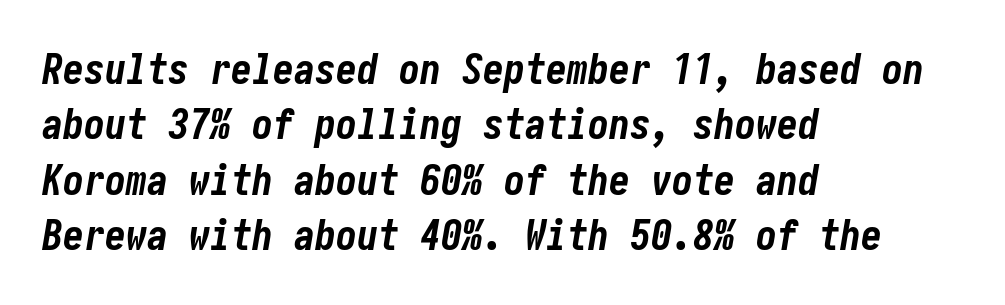
Emphasis by weight is at full strength: bold. Emphasis-style slanted type is in use. Compared with typical paragraphs, the rows here are spaced about the same. One-word summary of the alignment: left. Letter spacing: default.
